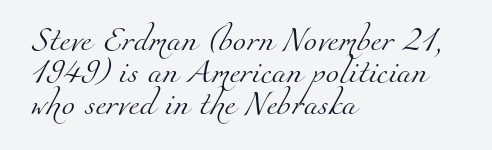
{"bold": "no", "underline": "no", "align": "left", "line_spacing": "normal", "line_spacing_ratio": 1.34, "letter_spacing": "normal", "letter_spacing_em": 0.0, "glyph_px": 24}
